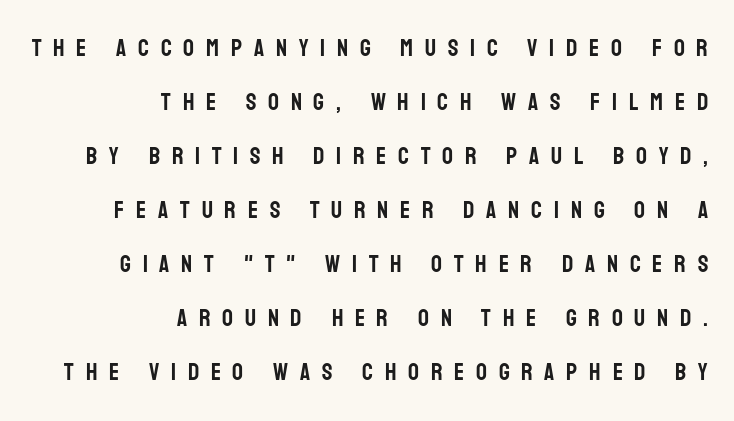
The image shows 24 px text type, upright; set right-aligned, loose line spacing (2.25x), unusually wide letter spacing (+0.49 em), not underlined.
